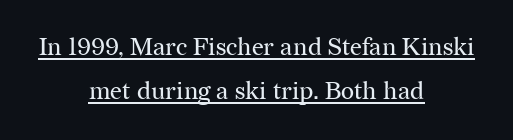
Q: Is the text bold? A: No.
Q: Is the text italic (slanted)? A: No, it is upright.
Q: Is the text underlined? A: Yes.
Q: How is the paragraph aligned? A: Centered.
Q: Is the spacing between letters normal or unusually wide? A: Normal.
